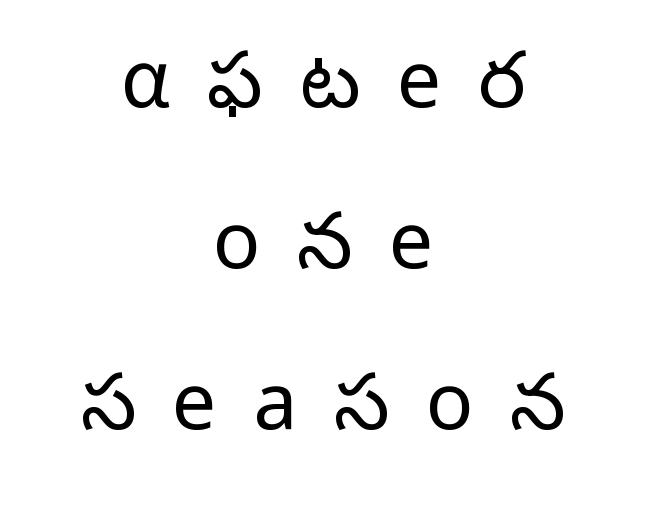
{"serif": "no", "italic": "no", "bold": "no", "weight": "light", "width": "normal", "stroke_contrast": "low", "x_height": "medium", "monospaced": "no", "underline": "no", "align": "center", "line_spacing": "loose", "line_spacing_ratio": 2.04, "letter_spacing": "wide", "letter_spacing_em": 0.46, "glyph_px": 79}
